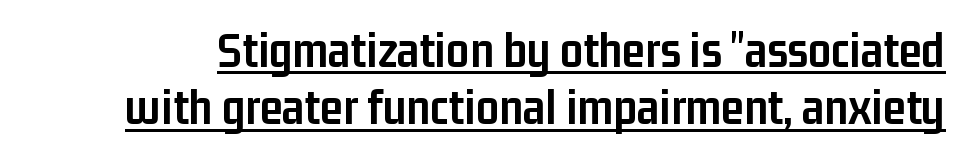
Designer's note — italics off, roman on. Typesetter's note: full bold, strokes at maximum text heaviness. Every word sits above its own underline. Varying glyph widths throughout — classic text-font behaviour.
